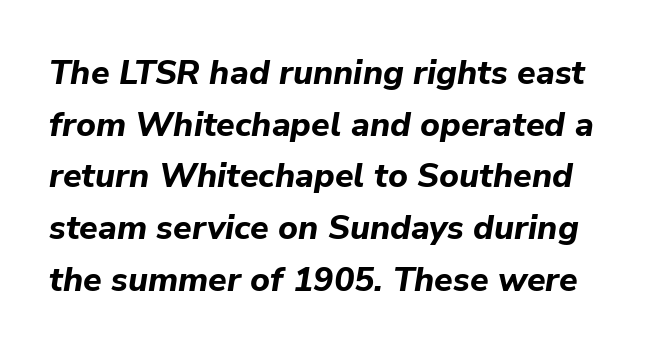
{"italic": "yes", "lean": "right", "slant_degrees": 9, "bold": "yes", "weight": "bold", "width": "normal", "stroke_contrast": "low", "x_height": "medium", "monospaced": "no", "underline": "no", "line_spacing": "normal", "line_spacing_ratio": 1.52, "letter_spacing": "normal", "letter_spacing_em": 0.0, "glyph_px": 34}
